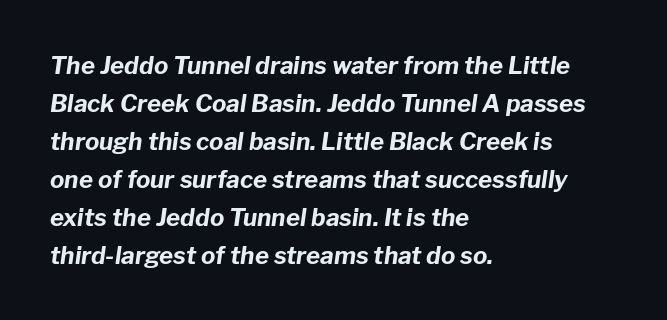
{"italic": "yes", "lean": "right", "slant_degrees": 8, "bold": "yes", "underline": "no", "align": "left", "line_spacing": "normal", "line_spacing_ratio": 1.58, "letter_spacing": "normal", "letter_spacing_em": 0.0, "glyph_px": 24}
